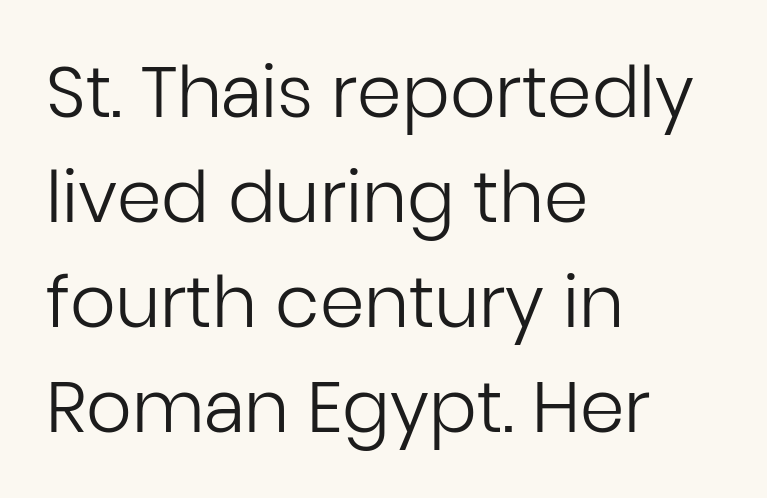
The image shows 71 px regular-weight sans-serif type, upright; set left-aligned, normal line spacing (1.48x), normal letter spacing, not underlined; low stroke contrast and a medium x-height.
